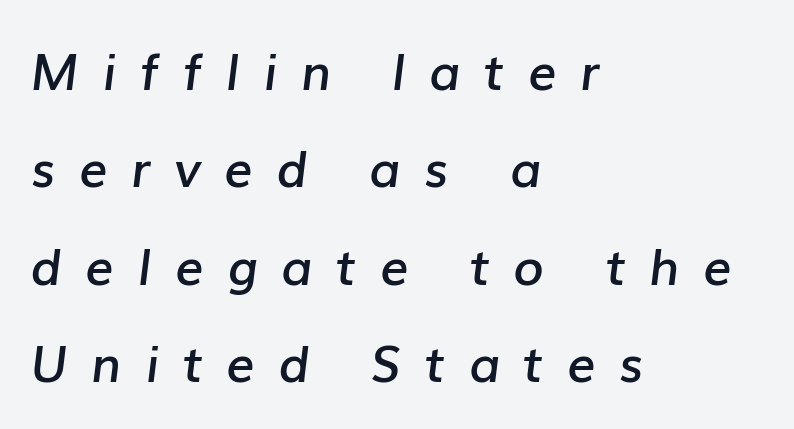
{"italic": "yes", "lean": "right", "slant_degrees": 7, "bold": "semi", "weight": "semibold", "width": "normal", "stroke_contrast": "low", "x_height": "medium", "monospaced": "no", "underline": "no", "align": "left", "line_spacing": "loose", "line_spacing_ratio": 1.95, "letter_spacing": "wide", "letter_spacing_em": 0.47, "glyph_px": 50}
